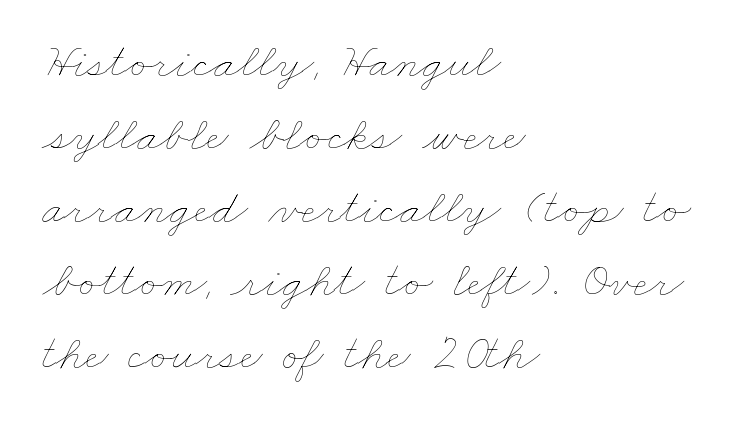
{"bold": "no", "weight": "thin", "width": "wide", "stroke_contrast": "low", "x_height": "small", "monospaced": "no", "underline": "no", "align": "left", "line_spacing": "normal", "line_spacing_ratio": 1.46, "letter_spacing": "normal", "letter_spacing_em": 0.0, "glyph_px": 50}
